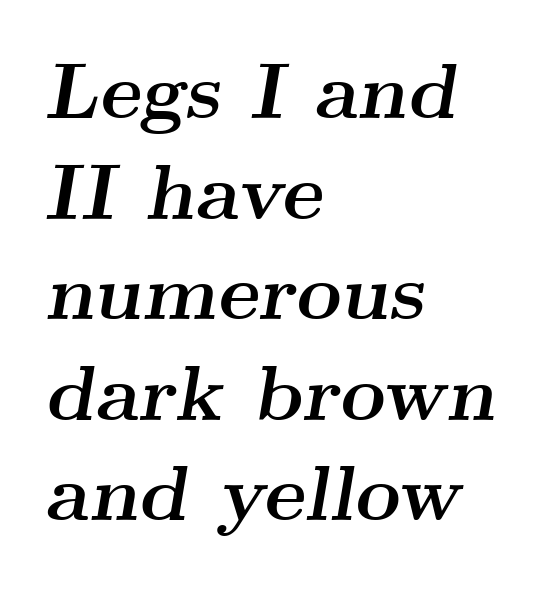
The image shows 78 px semibold, wide serif type, italic (leaning right); set left-aligned, normal line spacing (1.29x), normal letter spacing, not underlined; medium stroke contrast and a small x-height.
